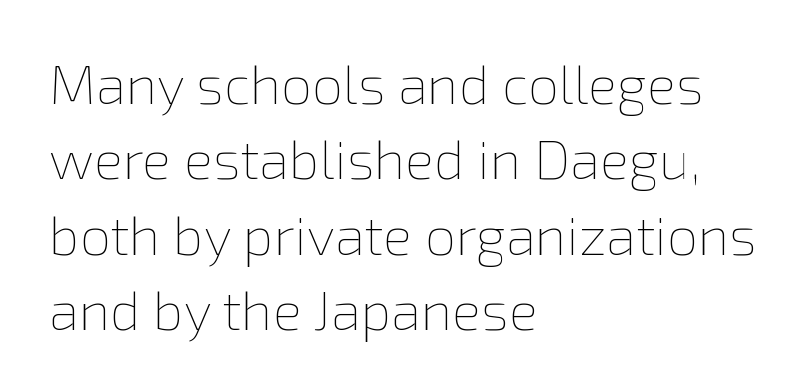
Q: Is the text bold? A: No.
Q: Is the text italic (slanted)? A: No, it is upright.
Q: Is the text underlined? A: No.
Q: How is the paragraph aligned? A: Left-aligned.
Q: Is the spacing between letters normal or unusually wide? A: Normal.
Q: Is the spacing between lines tight, normal or loose? A: Normal.
Q: Width (condensed, normal, or wide)? A: Normal.
Q: Stroke contrast? A: Low.
Q: x-height? A: Medium.
Q: Monospaced? A: No.
